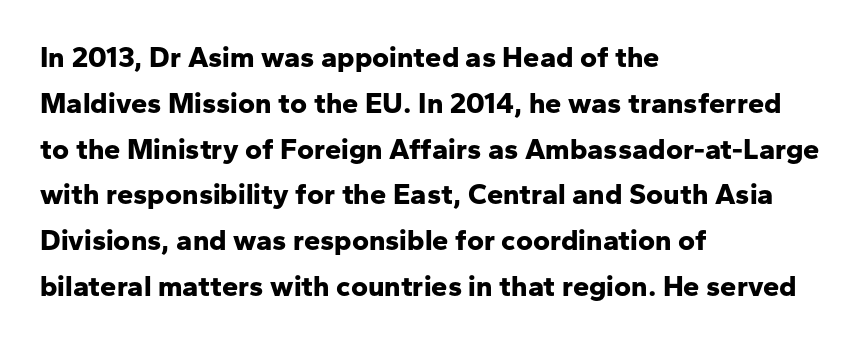
The image shows 29 px bold sans-serif type, upright; set left-aligned, normal line spacing (1.58x), normal letter spacing, not underlined; low stroke contrast and a medium x-height.
